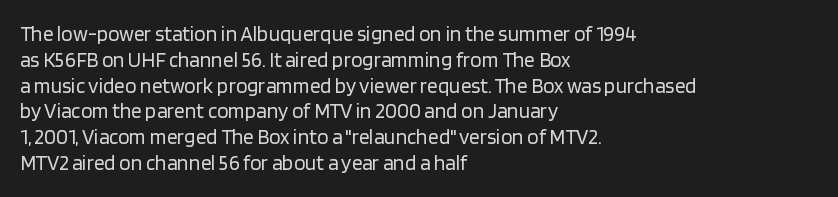
Q: Is the text bold? A: No.
Q: Is the text italic (slanted)? A: No, it is upright.
Q: Is the text underlined? A: No.
Q: How is the paragraph aligned? A: Left-aligned.
Q: Is the spacing between letters normal or unusually wide? A: Normal.
